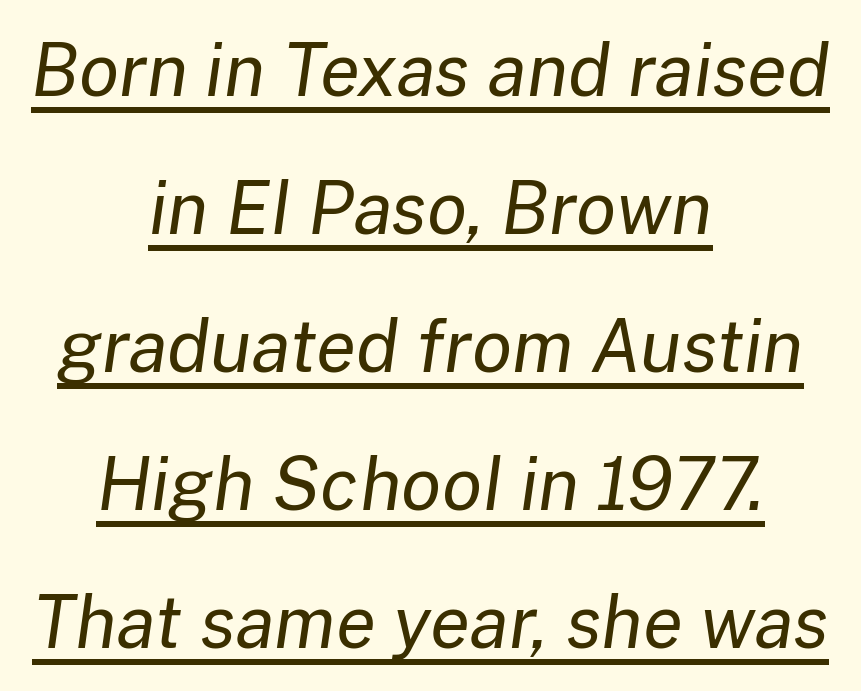
Looks like someone drew a line under every word here. Proportional: the letters do not fall into vertical columns. Is the block centered? Yes — each line is placed symmetrically about the middle. The rendering keeps characters at their native spacing. These glyphs show unthickened strokes, regular width or finer.
